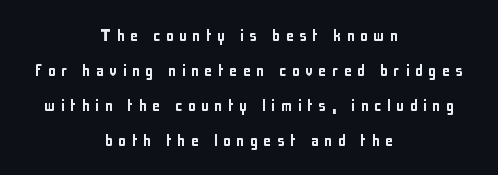
The text block is weighted toward neither margin, spreading evenly from the middle. The letterforms stand isolated, each surrounded by extra space. Every stem runs plumb, perpendicular to the baseline. Glance below the letters and you will spot only blank space.
